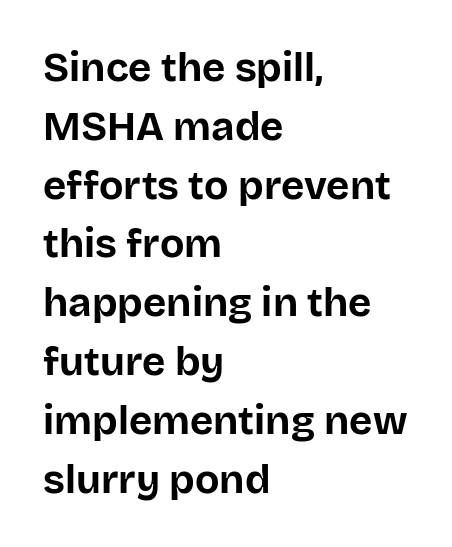
The image shows 40 px bold sans-serif type, upright; set left-aligned, normal line spacing (1.47x), normal letter spacing, not underlined; low stroke contrast and a large x-height.
